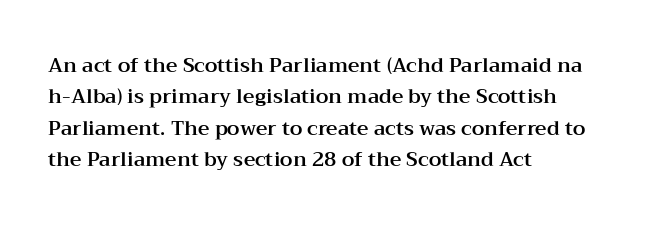
The image shows 20 px text type, upright; set left-aligned, normal line spacing (1.57x), normal letter spacing, not underlined.
